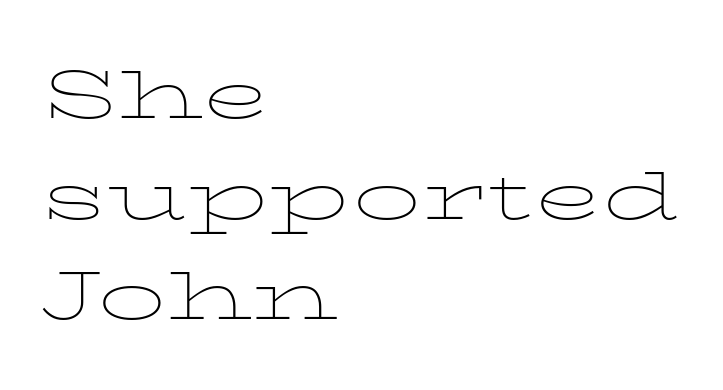
Each letter keeps its own natural width here, so spacing adapts to shape. Is there any slant? The stems are plumb. Look at the bottom of the vertical strokes: they flare into serifs here. No letter is thick-stroked: the sample isn't bold. Vertically, the passage feels balanced, rows spaced as you'd expect.
